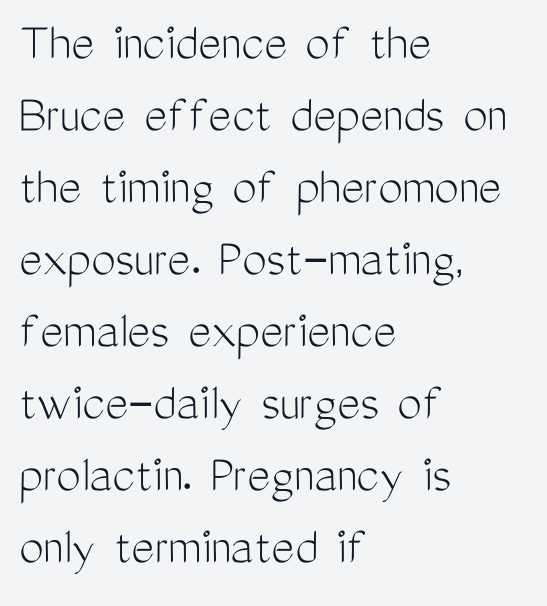
Q: Is the text bold? A: No.
Q: Is the text italic (slanted)? A: No, it is upright.
Q: Is the typeface a serif or a sans-serif typeface? A: Sans-serif.
Q: Is the text underlined? A: No.
Q: How is the paragraph aligned? A: Left-aligned.
Q: Is the spacing between letters normal or unusually wide? A: Normal.
Q: Is the spacing between lines tight, normal or loose? A: Normal.
Q: Width (condensed, normal, or wide)? A: Condensed.
Q: Stroke contrast? A: Medium.
Q: x-height? A: Medium.
Q: Monospaced? A: No.
